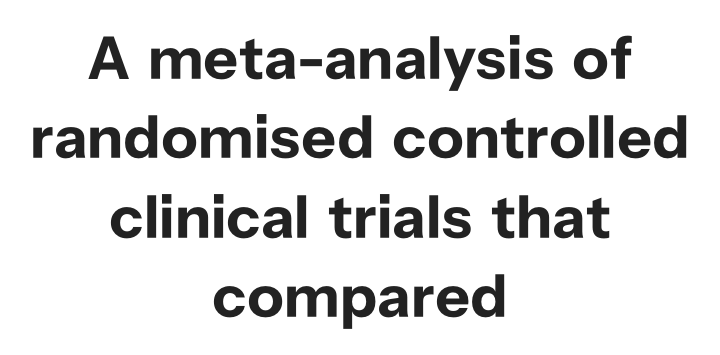
The image shows 61 px bold sans-serif type, upright; set centered, normal line spacing (1.3x), normal letter spacing, not underlined; low stroke contrast and a medium x-height.
